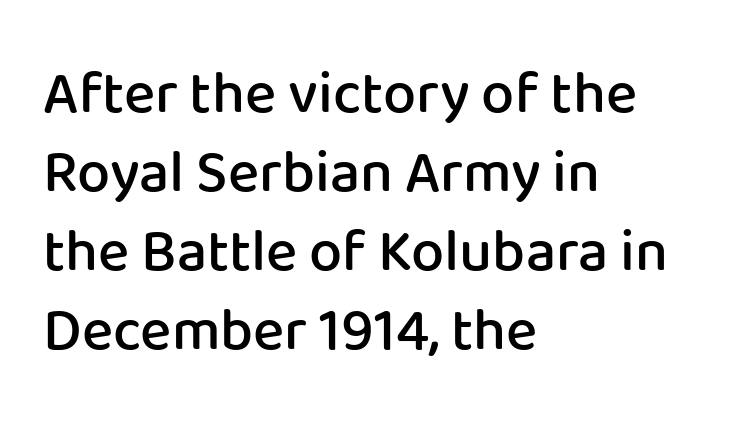
Posture: upright roman. Spacing between characters is what you'd get straight out of the box. The rendering uses a moderate line-height, typical for paragraphs. The rendering shows plain stroke endings on the letterforms — a sans-serif design.
